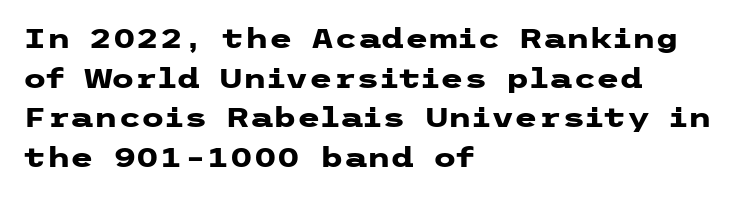
{"italic": "no", "bold": "yes", "underline": "no", "align": "left", "line_spacing": "normal", "line_spacing_ratio": 1.47, "letter_spacing": "normal", "letter_spacing_em": 0.0, "glyph_px": 27}
